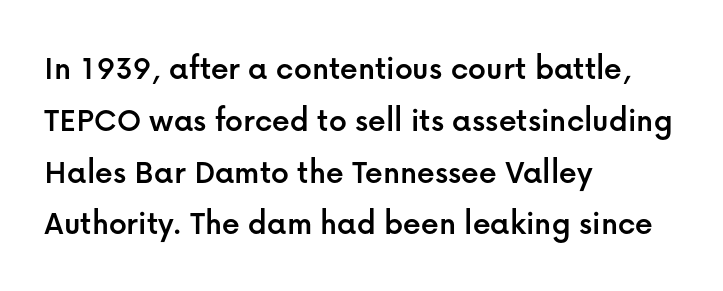
The image shows 35 px sans-serif type, upright; set left-aligned, normal line spacing (1.48x), normal letter spacing, not underlined; low stroke contrast and a medium x-height.
